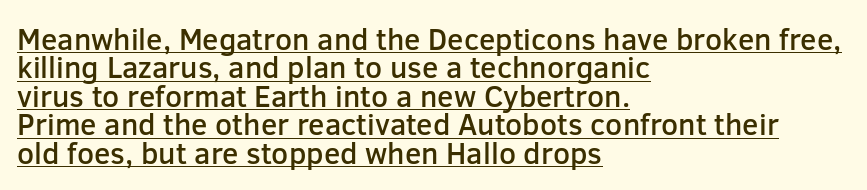
The image shows 30 px semibold sans-serif type, upright; set left-aligned, tight line spacing (0.95x), normal letter spacing, underlined; low stroke contrast and a medium x-height.
